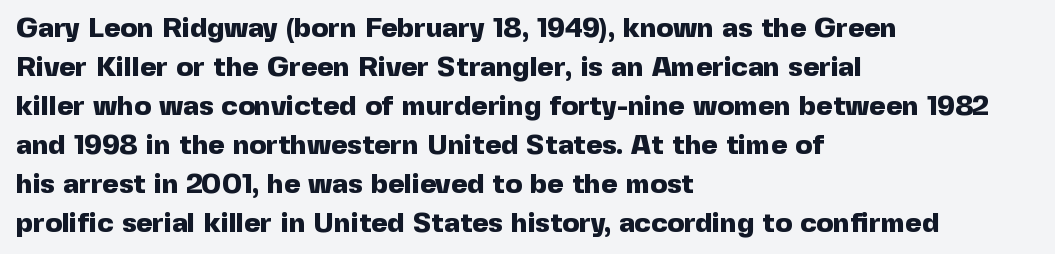
The image shows 28 px heavy sans-serif type, upright; set left-aligned, normal line spacing (1.39x), normal letter spacing, not underlined; a medium x-height.
